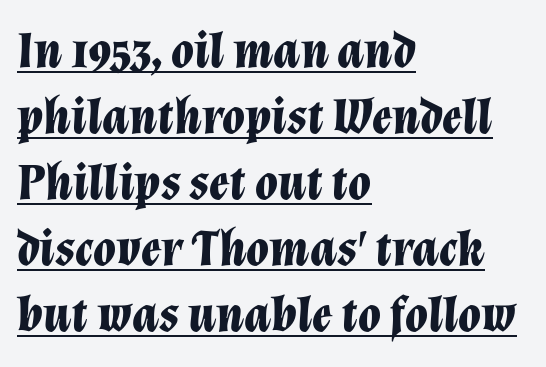
{"italic": "yes", "lean": "right", "slant_degrees": 12, "bold": "yes", "weight": "bold", "width": "normal", "stroke_contrast": "low", "x_height": "medium", "monospaced": "no", "underline": "yes", "align": "left", "line_spacing": "normal", "line_spacing_ratio": 1.27, "letter_spacing": "normal", "letter_spacing_em": 0.0, "glyph_px": 52}
